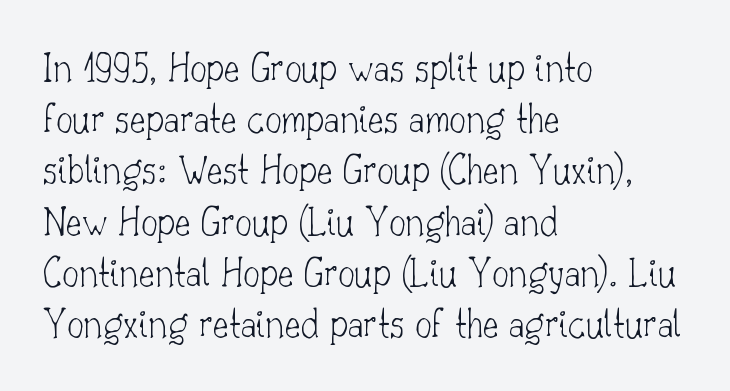
Q: Is the text bold? A: No.
Q: Is the text italic (slanted)? A: No, it is upright.
Q: Is the typeface a serif or a sans-serif typeface? A: Serif.
Q: Is the text underlined? A: No.
Q: How is the paragraph aligned? A: Left-aligned.
Q: Is the spacing between letters normal or unusually wide? A: Normal.
Q: Width (condensed, normal, or wide)? A: Normal.
Q: Stroke contrast? A: Low.
Q: x-height? A: Small.
Q: Monospaced? A: No.
